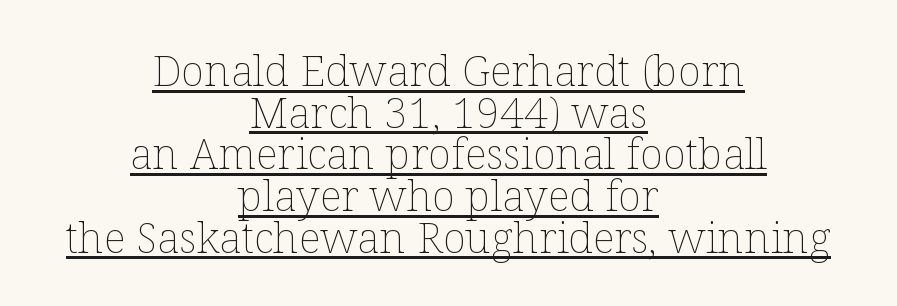
{"italic": "no", "bold": "no", "weight": "thin", "width": "normal", "stroke_contrast": "low", "x_height": "medium", "monospaced": "no", "underline": "yes", "align": "center", "line_spacing": "tight", "line_spacing_ratio": 0.97, "letter_spacing": "normal", "letter_spacing_em": 0.0, "glyph_px": 43}
